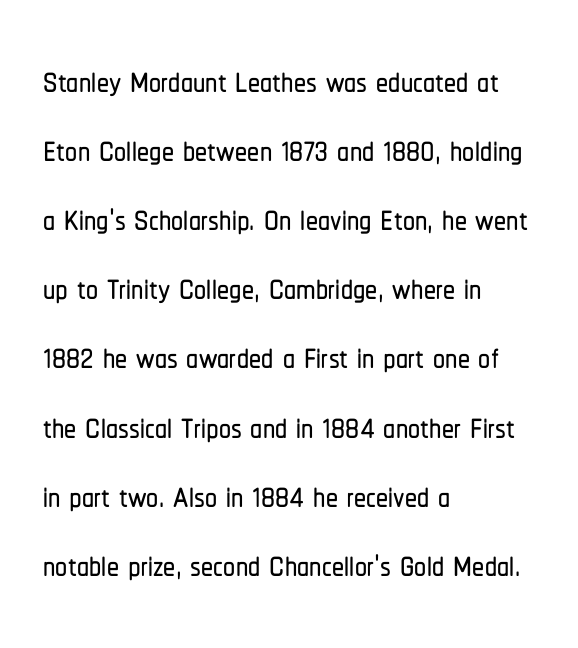
The image shows 48 px condensed sans-serif type, upright; set left-aligned, normal line spacing (1.44x), normal letter spacing, not underlined; low stroke contrast and a medium x-height.
